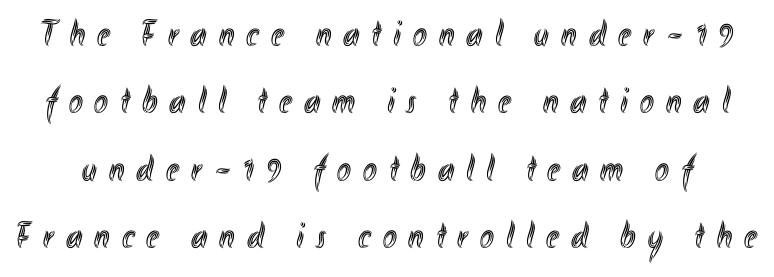
The letters are spread apart with noticeably loose tracking. Any mark beneath the type? The region is blank. The passage shown is typed in a proportional face where columns would drift.
